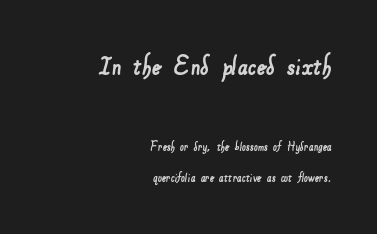
The image shows 31 px sans-serif type; set right-aligned, loose line spacing (2.18x), normal letter spacing, not underlined; the first (top) block is 2.21x larger; low stroke contrast and a small x-height.
